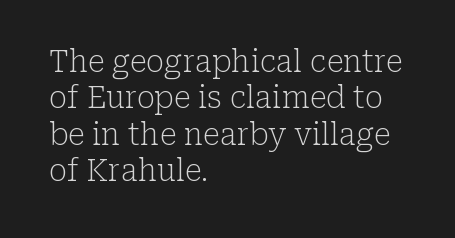
Ordinary non-slanted type is in use. This is not heavy type; no bold has been used. The string is rendered with underlining switched off. The compositor pushed each line to the left boundary. Unlike a clean sans, this face finishes its strokes with serifs. Proportional: the letters do not fall into vertical columns.
